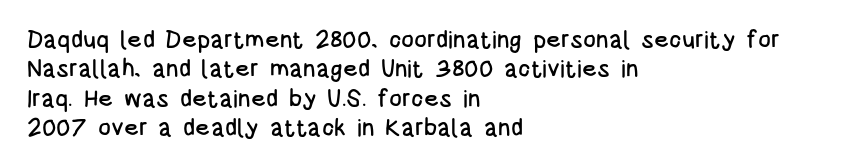
The image shows 24 px text type, upright; set left-aligned, line spacing 1.22x, normal letter spacing, not underlined.
